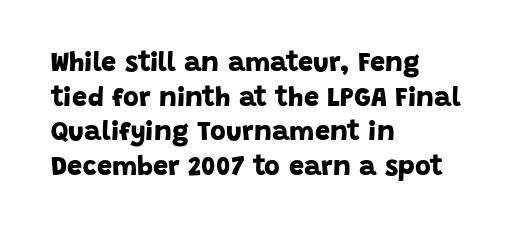
Evenly set lines give the paragraph a standard silhouette. Check under the words: just untouched page. Every letter is thick-stroked: bold, no question. Horizontal alignment here is leftward, the default for most running prose. Observe the ordinary spacing: letters are neighbours, not strangers.
